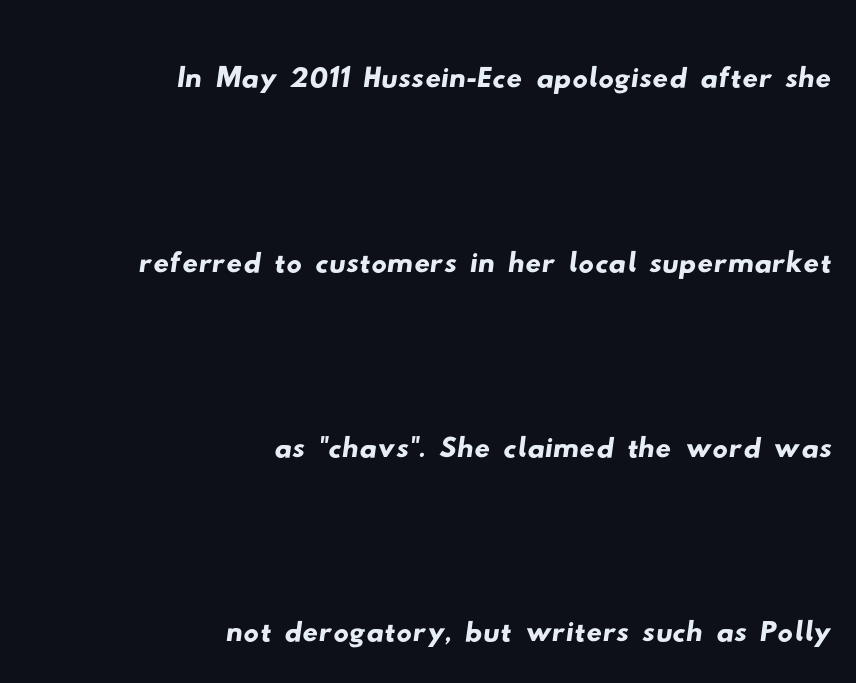
A typesetter would call this proportional, since set widths differ per character. Short note: letters normally spaced. Layout note: lines flush right. No word sits above an underline. Note: no serifs on the glyphs. These lines stand farther apart than default settings would place them.
